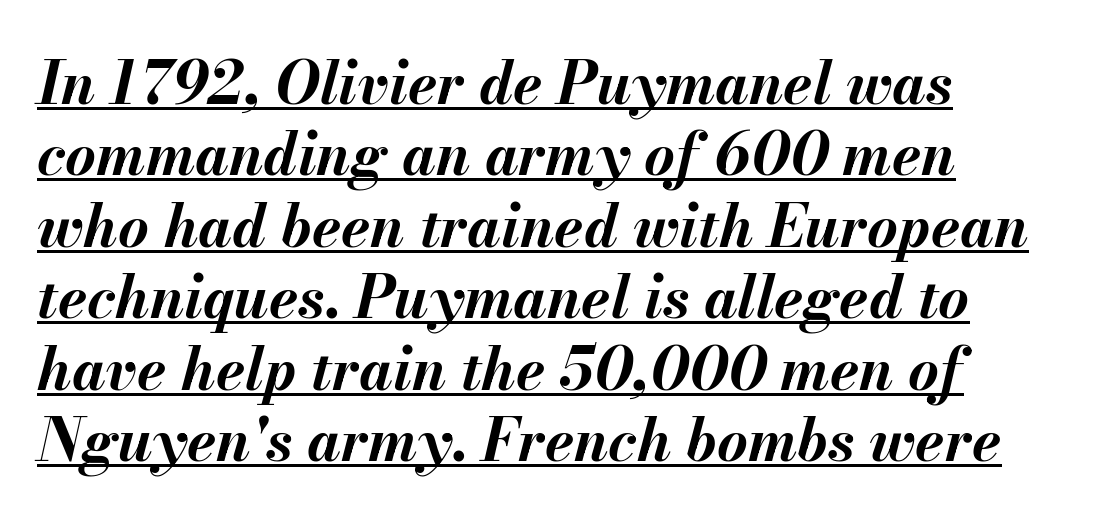
The image shows 59 px bold type, italic (leaning right); set left-aligned, line spacing 1.21x, normal letter spacing, underlined; medium stroke contrast and a small x-height.
